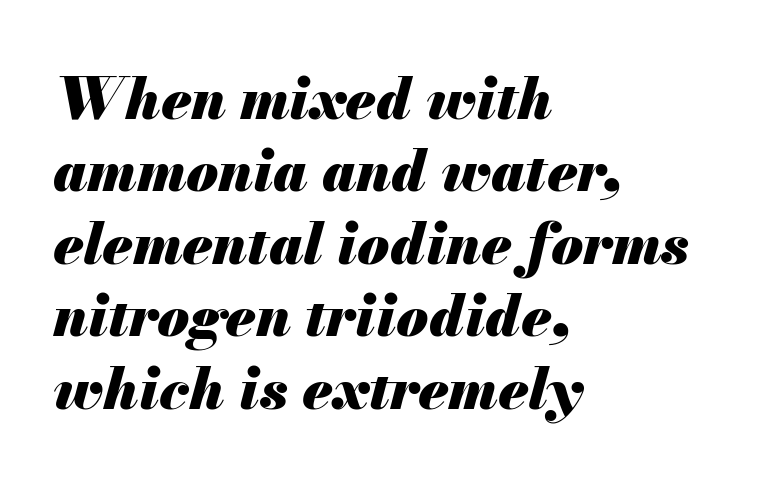
{"italic": "yes", "lean": "right", "slant_degrees": 13, "bold": "yes", "weight": "heavy", "width": "normal", "stroke_contrast": "medium", "x_height": "small", "monospaced": "no", "underline": "no", "align": "left", "line_spacing": "normal", "line_spacing_ratio": 1.25, "letter_spacing": "normal", "letter_spacing_em": 0.0, "glyph_px": 58}
